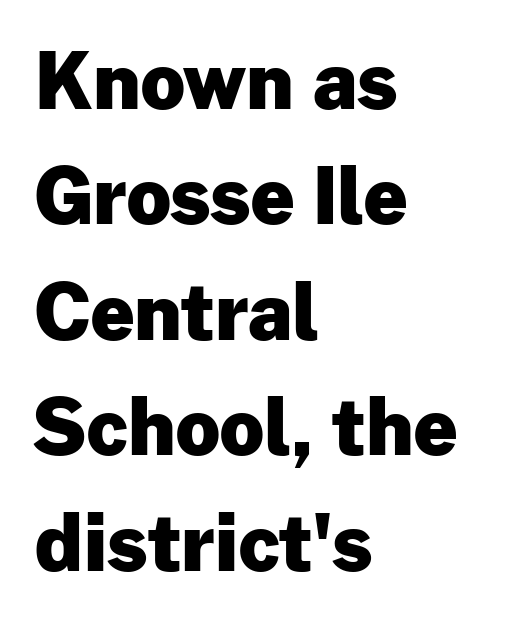
{"serif": "no", "italic": "no", "bold": "yes", "weight": "heavy", "width": "normal", "stroke_contrast": "low", "x_height": "medium", "monospaced": "no", "underline": "no", "align": "left", "line_spacing": "normal", "line_spacing_ratio": 1.5, "letter_spacing": "normal", "letter_spacing_em": 0.0, "glyph_px": 77}
